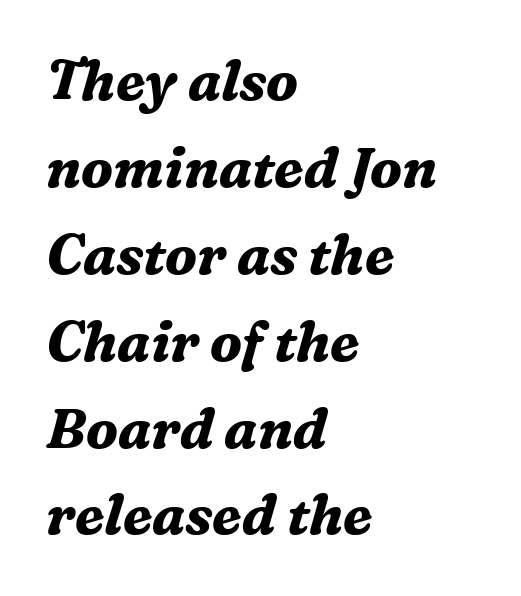
Q: Is the text bold? A: Yes.
Q: Is the text italic (slanted)? A: Yes, it leans right by about 16 degrees.
Q: Is the typeface a serif or a sans-serif typeface? A: Serif.
Q: Is the text underlined? A: No.
Q: How is the paragraph aligned? A: Left-aligned.
Q: Is the spacing between letters normal or unusually wide? A: Normal.
Q: Is the spacing between lines tight, normal or loose? A: Normal.
Q: Width (condensed, normal, or wide)? A: Normal.
Q: Stroke contrast? A: Medium.
Q: x-height? A: Medium.
Q: Monospaced? A: No.
